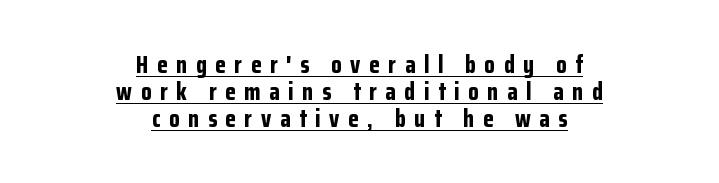
In terms of letterspacing, this is a distinctly airy, spread setting. Designer's note — italics off, roman on. Leading: reduced. The paragraph shown floats in the horizontal middle.
